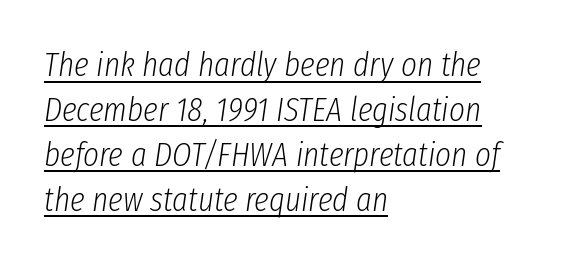
{"italic": "yes", "lean": "right", "slant_degrees": 8, "bold": "no", "weight": "light", "width": "condensed", "stroke_contrast": "low", "x_height": "medium", "monospaced": "no", "underline": "yes", "align": "left", "line_spacing": "normal", "line_spacing_ratio": 1.32, "letter_spacing": "normal", "letter_spacing_em": 0.0, "glyph_px": 34}
